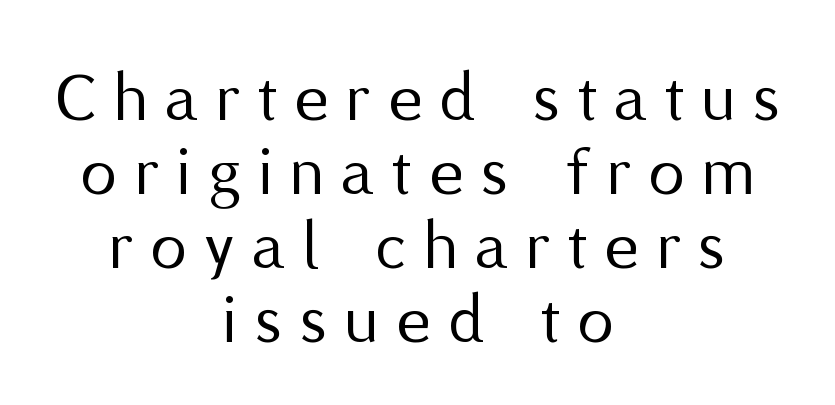
The block of text is dense from top to bottom, with scant space between rows. Counters stay open thanks to moderate or lighter strokes. Regarding serifs, this sample does without them. The gaps between neighbouring characters are conspicuously large. Which margin do the lines hug? Neither — every line sits in the middle. Note the varied advance widths — an 'i' is clearly narrower than an 'm'.
